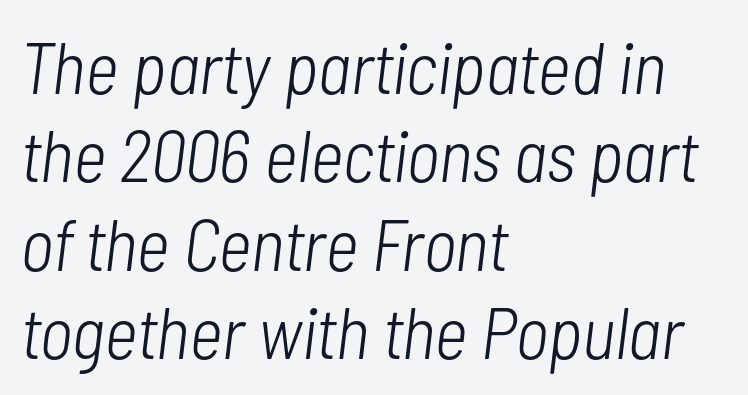
Q: Is the text bold? A: No.
Q: Is the text italic (slanted)? A: Yes, it leans right by about 7 degrees.
Q: Is the text underlined? A: No.
Q: How is the paragraph aligned? A: Left-aligned.
Q: Is the spacing between letters normal or unusually wide? A: Normal.
Q: Width (condensed, normal, or wide)? A: Condensed.
Q: Stroke contrast? A: Low.
Q: x-height? A: Medium.
Q: Monospaced? A: No.
